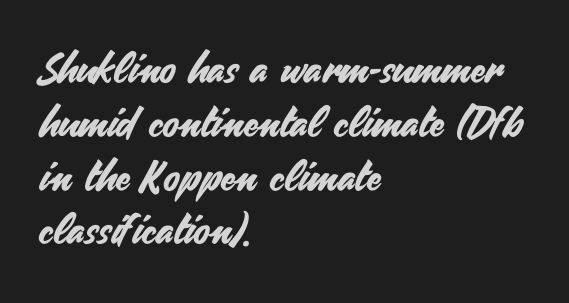
The passage shown is not underscored anywhere. Note the varied advance widths — an 'i' is clearly narrower than an 'm'. A sans-serif font was chosen for this passage. Is the letter spacing exaggerated? No — it looks like the ordinary default. Each new line begins a customary step beneath the previous one.
